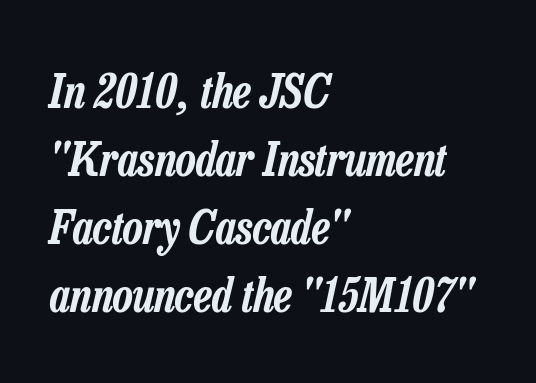
Q: Is the text italic (slanted)? A: Yes, it leans right by about 13 degrees.
Q: Is the text underlined? A: No.
Q: How is the paragraph aligned? A: Left-aligned.
Q: Is the spacing between letters normal or unusually wide? A: Normal.
Q: Is the spacing between lines tight, normal or loose? A: Normal.
Q: Width (condensed, normal, or wide)? A: Condensed.
Q: Stroke contrast? A: Low.
Q: x-height? A: Medium.
Q: Monospaced? A: No.
